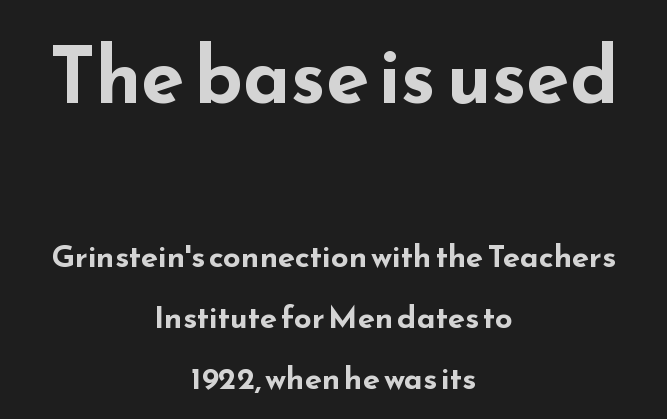
{"serif": "no", "italic": "no", "bold": "yes", "weight": "bold", "width": "wide", "stroke_contrast": "low", "x_height": "small", "monospaced": "no", "underline": "no", "align": "center", "line_spacing": "loose", "line_spacing_ratio": 1.96, "letter_spacing": "normal", "letter_spacing_em": 0.0, "larger_block": "first", "size_ratio": 2.52, "glyph_px": 78}
